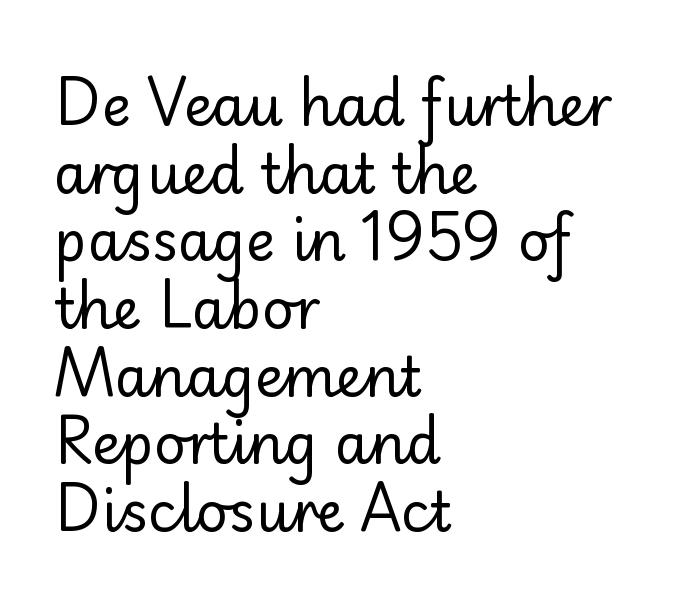
Q: Is the text bold? A: No.
Q: Is the text italic (slanted)? A: No, it is upright.
Q: Is the typeface a serif or a sans-serif typeface? A: Sans-serif.
Q: Is the text underlined? A: No.
Q: How is the paragraph aligned? A: Left-aligned.
Q: Is the spacing between letters normal or unusually wide? A: Normal.
Q: Width (condensed, normal, or wide)? A: Normal.
Q: Stroke contrast? A: Low.
Q: x-height? A: Small.
Q: Monospaced? A: No.
